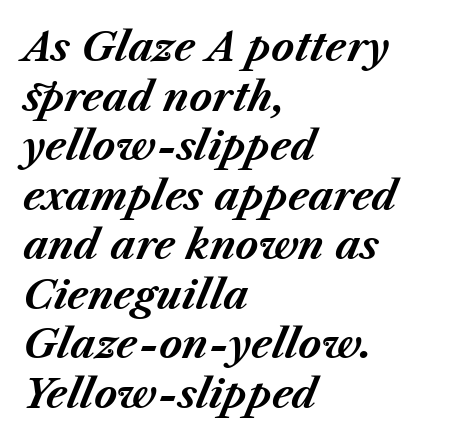
The image shows 39 px bold type, italic (leaning right); set left-aligned, normal line spacing (1.27x), normal letter spacing, not underlined; medium stroke contrast and a medium x-height.
